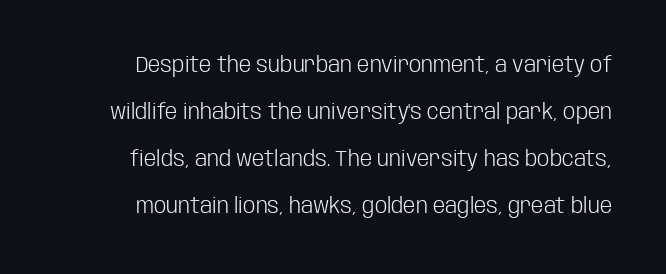
{"italic": "no", "bold": "no", "underline": "no", "line_spacing": "loose", "line_spacing_ratio": 2.14, "letter_spacing": "normal", "letter_spacing_em": 0.0, "glyph_px": 22}
